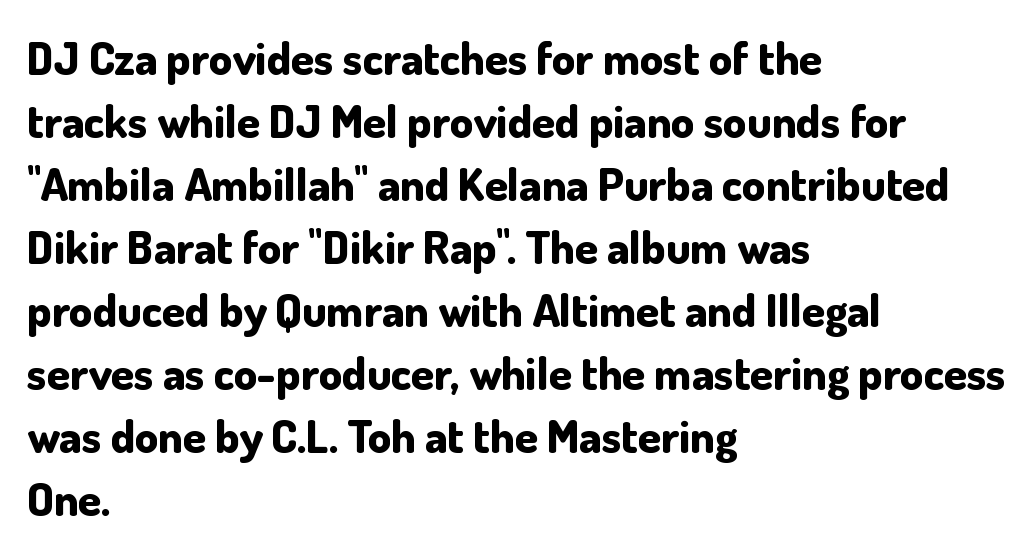
Q: Is the text bold? A: Yes.
Q: Is the text italic (slanted)? A: No, it is upright.
Q: Is the typeface a serif or a sans-serif typeface? A: Sans-serif.
Q: Is the text underlined? A: No.
Q: How is the paragraph aligned? A: Left-aligned.
Q: Is the spacing between letters normal or unusually wide? A: Normal.
Q: Is the spacing between lines tight, normal or loose? A: Normal.
Q: Width (condensed, normal, or wide)? A: Normal.
Q: Stroke contrast? A: Low.
Q: x-height? A: Small.
Q: Monospaced? A: No.
